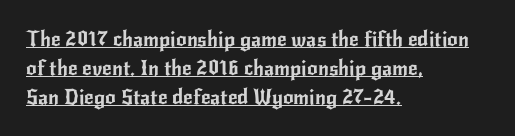
Q: Is the text italic (slanted)? A: No, it is upright.
Q: Is the text underlined? A: Yes.
Q: How is the paragraph aligned? A: Left-aligned.
Q: Is the spacing between letters normal or unusually wide? A: Normal.
Q: Is the spacing between lines tight, normal or loose? A: Normal.
